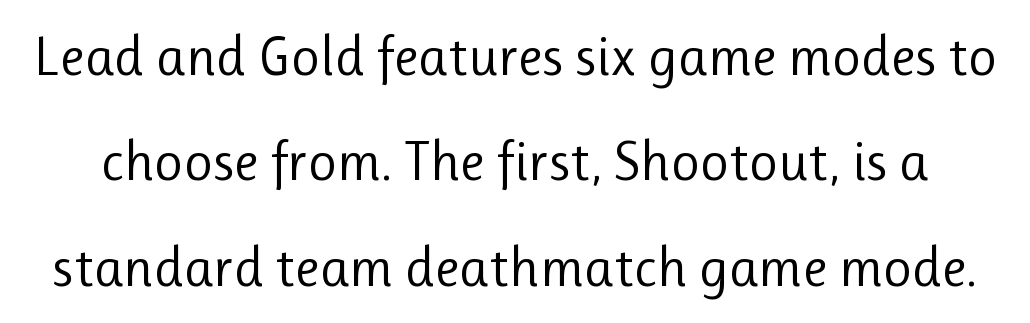
Q: Is the text bold? A: No.
Q: Is the text italic (slanted)? A: No, it is upright.
Q: Is the typeface a serif or a sans-serif typeface? A: Sans-serif.
Q: Is the text underlined? A: No.
Q: Is the spacing between letters normal or unusually wide? A: Normal.
Q: Width (condensed, normal, or wide)? A: Normal.
Q: Stroke contrast? A: Low.
Q: x-height? A: Medium.
Q: Monospaced? A: No.
